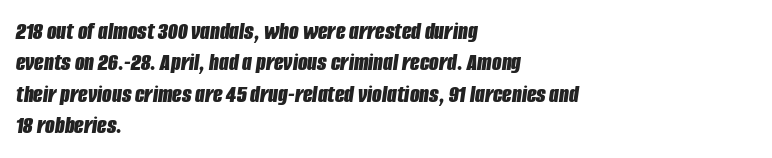
Q: Is the text bold? A: Yes.
Q: Is the text italic (slanted)? A: Yes, it leans right by about 8 degrees.
Q: Is the text underlined? A: No.
Q: How is the paragraph aligned? A: Left-aligned.
Q: Is the spacing between letters normal or unusually wide? A: Normal.
Q: Is the spacing between lines tight, normal or loose? A: Normal.
